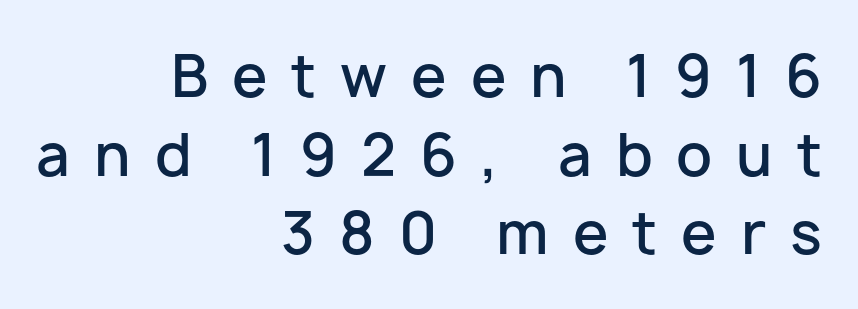
The image shows 57 px semibold sans-serif type, upright; set right-aligned, normal line spacing (1.38x), unusually wide letter spacing (+0.42 em), not underlined; low stroke contrast and a medium x-height.
